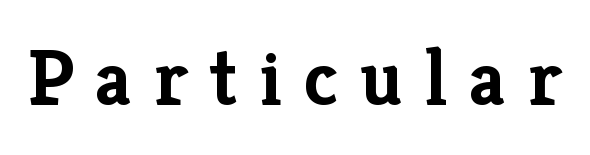
The image shows 80 px semibold serif type, upright; set unusually wide letter spacing (+0.27 em), not underlined; low stroke contrast and a medium x-height.
